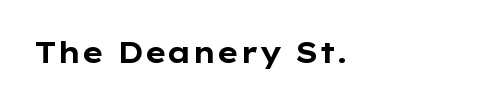
{"serif": "no", "italic": "no", "bold": "yes", "weight": "bold", "width": "wide", "stroke_contrast": "low", "x_height": "medium", "monospaced": "no", "underline": "no", "letter_spacing": "normal", "letter_spacing_em": 0.0, "glyph_px": 29}
